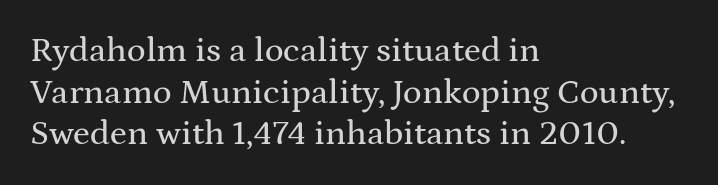
{"serif": "yes", "italic": "no", "width": "wide", "stroke_contrast": "medium", "x_height": "medium", "monospaced": "no", "underline": "no", "align": "left", "line_spacing_ratio": 1.19, "letter_spacing": "normal", "letter_spacing_em": 0.0, "glyph_px": 35}
